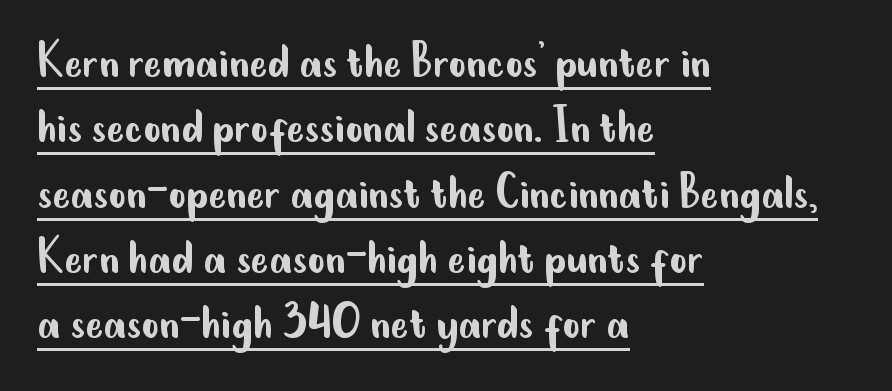
Short and long lines alike share a common starting point at left. This rendering features underlined lettering. This sample has the flowing, uneven cadence of proportional lettering. Nope, no serifs anywhere on these letters.
